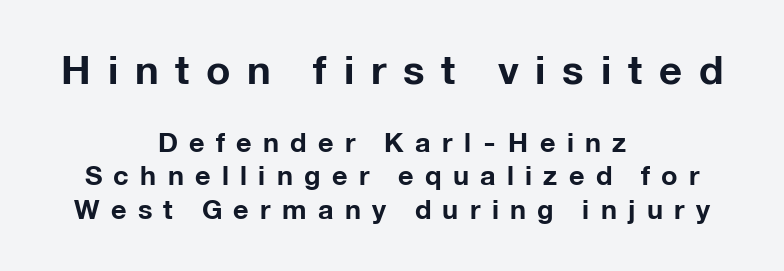
{"serif": "no", "italic": "no", "bold": "yes", "weight": "bold", "width": "normal", "stroke_contrast": "low", "x_height": "medium", "monospaced": "no", "underline": "no", "align": "center", "line_spacing_ratio": 1.24, "letter_spacing": "wide", "letter_spacing_em": 0.42, "larger_block": "first", "size_ratio": 1.48, "glyph_px": 40}
